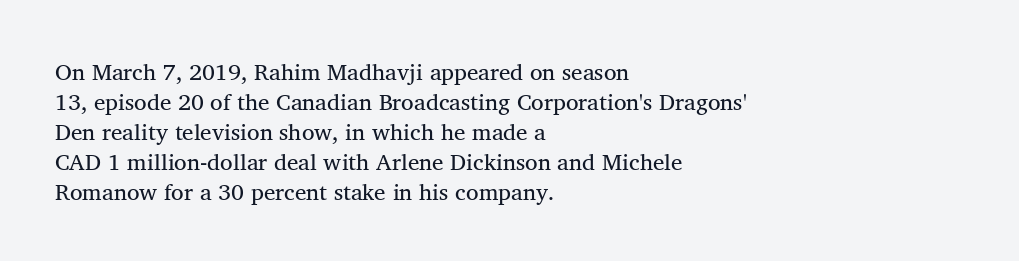
{"italic": "no", "bold": "no", "underline": "no", "align": "left", "line_spacing": "normal", "line_spacing_ratio": 1.3, "letter_spacing": "normal", "letter_spacing_em": 0.0, "glyph_px": 23}
